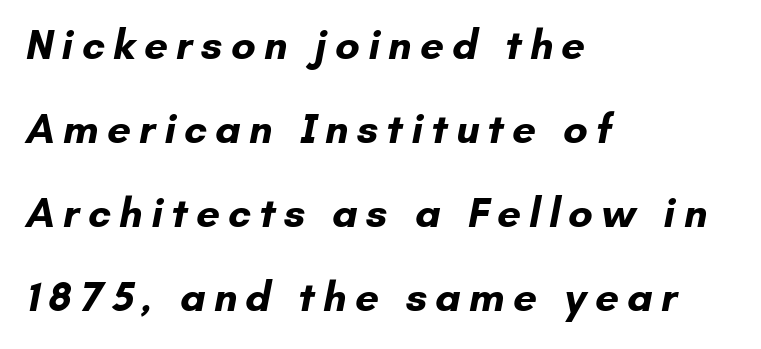
{"serif": "no", "bold": "yes", "weight": "bold", "width": "normal", "stroke_contrast": "low", "x_height": "small", "monospaced": "no", "underline": "no", "align": "left", "line_spacing": "loose", "line_spacing_ratio": 2.0, "glyph_px": 42}
